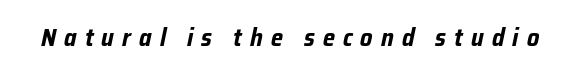
A dark, heavy texture on the line: the type is bold. This sample uses an oblique cut, with every glyph tilted off the vertical. Tracking value appears strongly positive — letters spread wide. The area under the type is left untouched.
